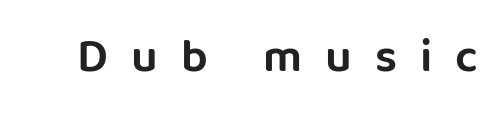
{"serif": "no", "italic": "no", "width": "normal", "stroke_contrast": "low", "x_height": "large", "monospaced": "no", "underline": "no", "letter_spacing": "wide", "letter_spacing_em": 0.49, "glyph_px": 47}
